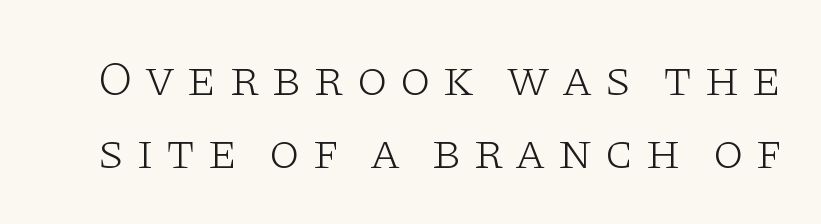
The image shows 50 px light, wide serif type, upright; set normal line spacing (1.47x), unusually wide letter spacing (+0.23 em), not underlined; low stroke contrast and a large x-height.
